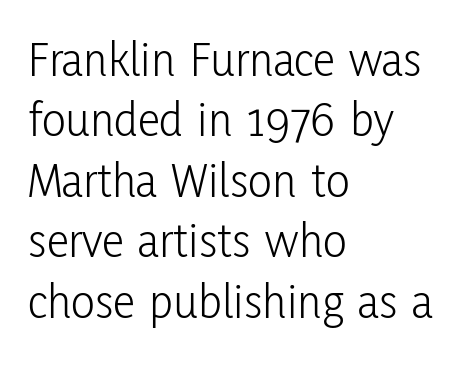
Posture: straight, roman, zero tilt. Each word holds together tightly as a unit, with standard inter-letter gaps. Ink coverage per letter is moderate at most. The rendering uses natural spacing where letterforms have individual widths. The specimen omits any rule beneath the text block's lines.
